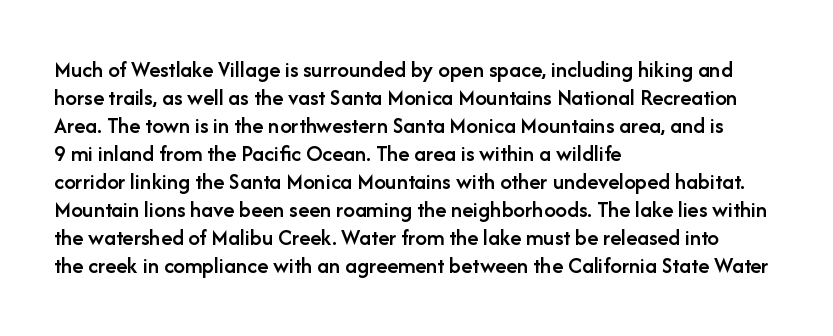
Alignment: flush left. Short note: letters normally spaced. The space directly below the letters is spotless. It's the straight-up-and-down kind of type. Stroke thickness is moderately raised; the sample reads as semibold.
